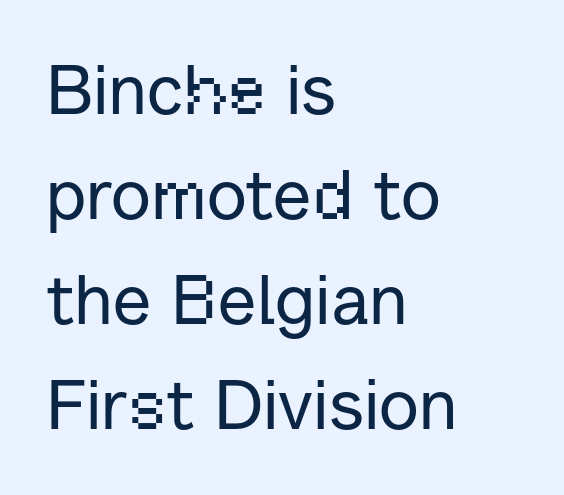
Q: Is the text italic (slanted)? A: No, it is upright.
Q: Is the typeface a serif or a sans-serif typeface? A: Sans-serif.
Q: Is the text underlined? A: No.
Q: How is the paragraph aligned? A: Left-aligned.
Q: Is the spacing between letters normal or unusually wide? A: Normal.
Q: Is the spacing between lines tight, normal or loose? A: Normal.
Q: Width (condensed, normal, or wide)? A: Normal.
Q: Stroke contrast? A: Low.
Q: x-height? A: Medium.
Q: Monospaced? A: No.
